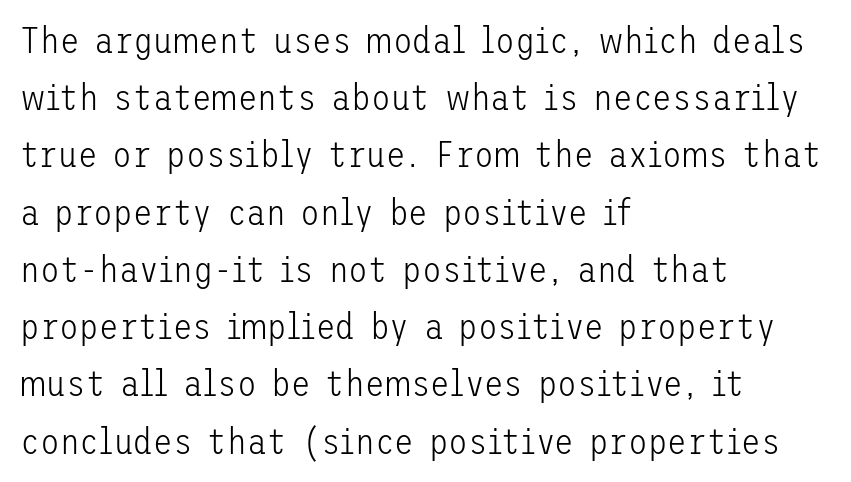
Quick note: interline space is typical. The space directly below the letters is spotless. The font sits on the lighter half of the weight spectrum, regular included. The type sits square on the baseline with zero lean. The setting favours the left margin, as ordinary paragraphs usually do. To sum up the face: it is a sans, with no serifs.
